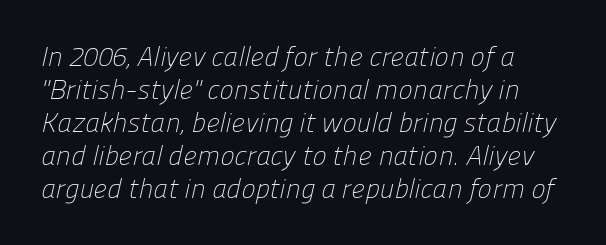
Q: Is the text bold? A: No.
Q: Is the text underlined? A: No.
Q: How is the paragraph aligned? A: Left-aligned.
Q: Is the spacing between letters normal or unusually wide? A: Normal.
